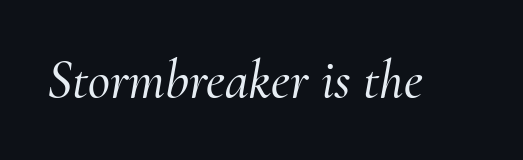
Q: Is the text italic (slanted)? A: Yes, it leans right by about 10 degrees.
Q: Is the typeface a serif or a sans-serif typeface? A: Serif.
Q: Is the text underlined? A: No.
Q: Is the spacing between letters normal or unusually wide? A: Normal.
Q: Width (condensed, normal, or wide)? A: Normal.
Q: Stroke contrast? A: Medium.
Q: x-height? A: Small.
Q: Monospaced? A: No.
